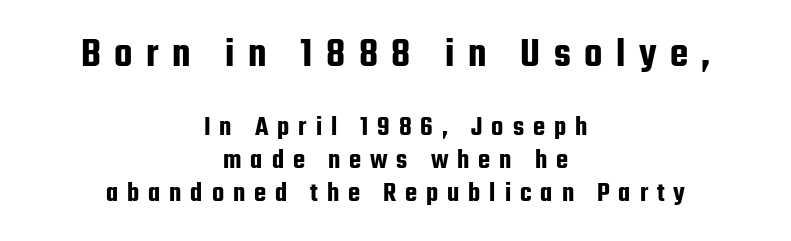
Q: Is the text italic (slanted)? A: No, it is upright.
Q: Is the typeface a serif or a sans-serif typeface? A: Sans-serif.
Q: Is the text underlined? A: No.
Q: How is the paragraph aligned? A: Centered.
Q: Is the spacing between letters normal or unusually wide? A: Unusually wide.
Q: Which block of text is set in a larger size, the first (top) or the second (bottom)? A: The first (top) one.
Q: Width (condensed, normal, or wide)? A: Condensed.
Q: Stroke contrast? A: Low.
Q: x-height? A: Medium.
Q: Monospaced? A: No.
